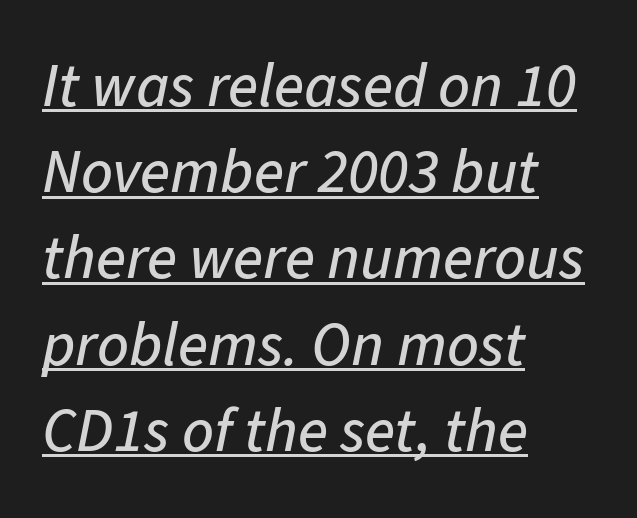
Varying glyph widths throughout — classic text-font behaviour. Successive baselines arrive at the customary interval. The glyphs look as if they've been sheared to an angle. Decoration check: the copy is underlined. Reading down the block, your eye returns to a fixed left position each line.
